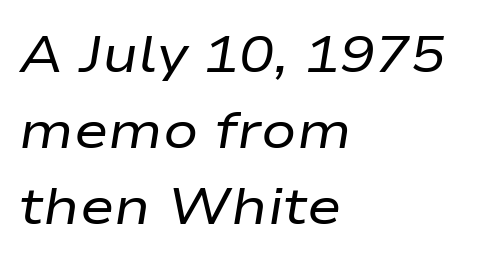
Q: Is the text bold? A: No.
Q: Is the text italic (slanted)? A: Yes, it leans right by about 9 degrees.
Q: Is the text underlined? A: No.
Q: How is the paragraph aligned? A: Left-aligned.
Q: Is the spacing between letters normal or unusually wide? A: Normal.
Q: Is the spacing between lines tight, normal or loose? A: Normal.
Q: Width (condensed, normal, or wide)? A: Wide.
Q: Stroke contrast? A: Low.
Q: x-height? A: Medium.
Q: Monospaced? A: No.
